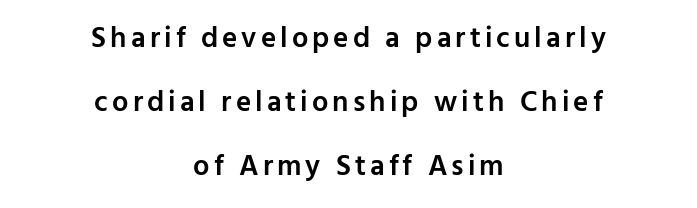
The image shows 29 px semibold sans-serif type, upright; set centered, loose line spacing (2.21x), not underlined; low stroke contrast and a medium x-height.
